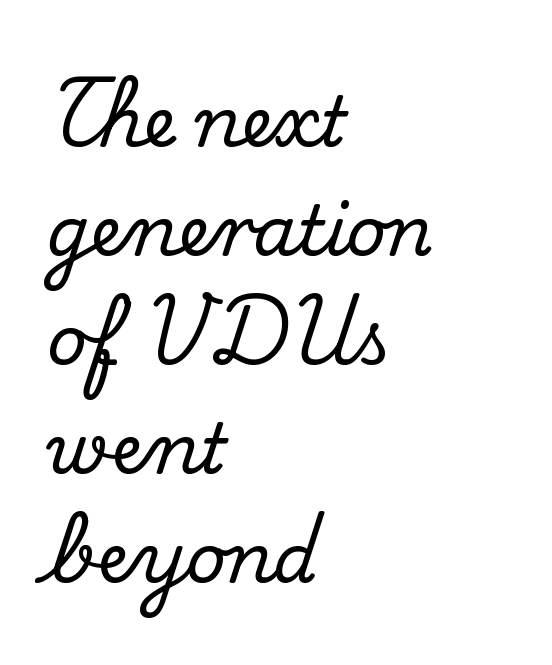
Here the designer chose a conventional face with non-uniform glyph widths. Summary of vertical rhythm: regular, with standard interline spacing. Descenders hang freely into open space. You could call the tracking neutral — neither tight nor loose. Are there feet on the stems? There are — it's a serif.
